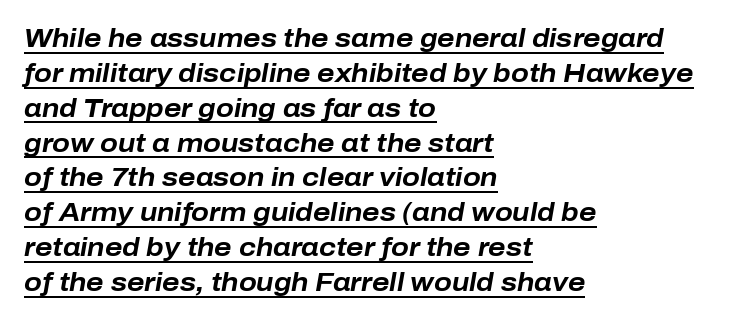
The image shows 26 px bold type, italic (leaning right); set left-aligned, normal line spacing (1.34x), normal letter spacing, underlined.
